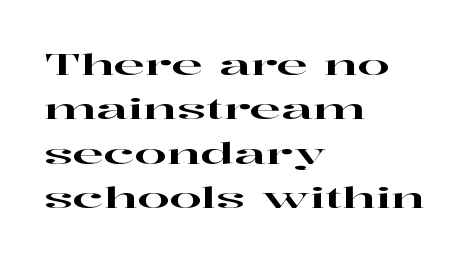
Left-aligned paragraph, ragged on the right. Decoration check: the copy has no underline. Posture: upright roman. The letters carry serifs — small finishing strokes at the ends of their stems. Is there much room between lines? A standard amount, neither cramped nor airy. A typesetter would call this proportional, since set widths differ per character.
